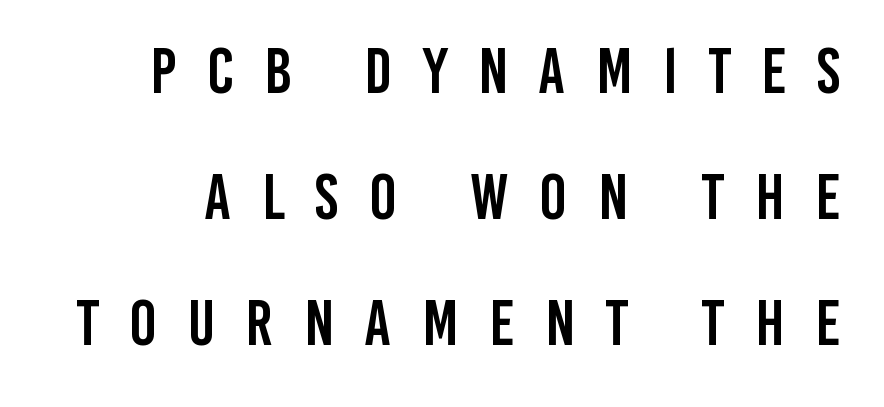
Each new line begins a long way beneath the previous one. Character widths vary here, with narrow letters taking less room than wide ones. The typeface chosen for these lines omits serifs. Tall strokes in this sample are plumb rather than angled. The tracking jumps out immediately: characters are airy and widely separated. Check under the words: just untouched page.
